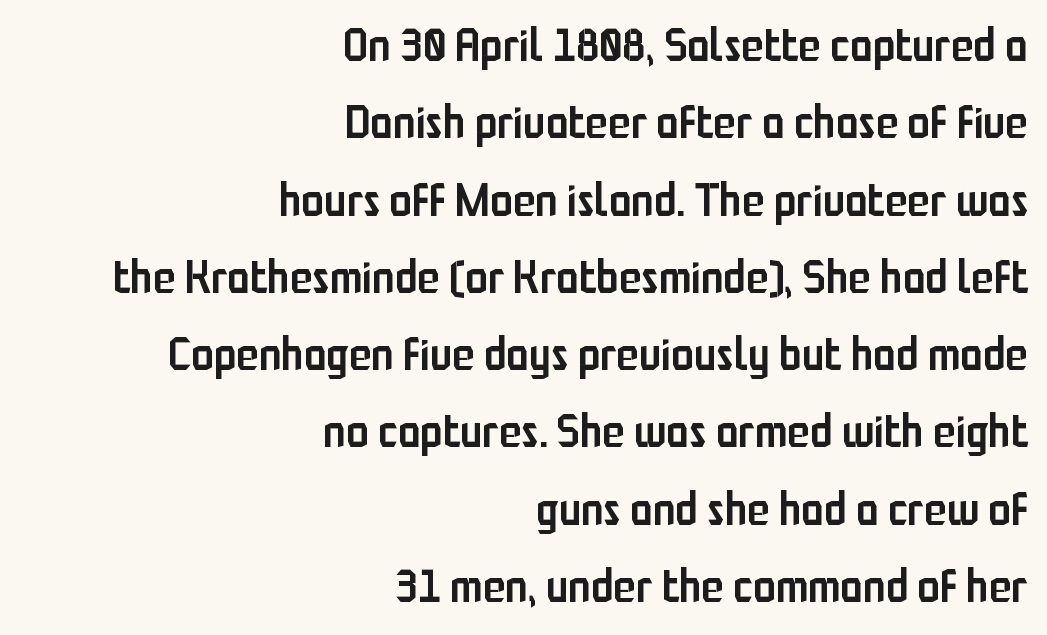
The image shows 46 px semibold, condensed sans-serif type, upright; set right-aligned, normal line spacing (1.68x), normal letter spacing, not underlined; low stroke contrast and a medium x-height.
